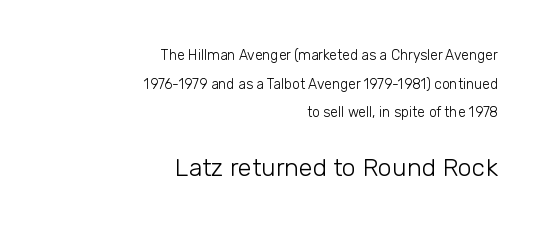
The image shows 25 px text type, upright; set right-aligned, loose line spacing (2.04x), normal letter spacing, not underlined; the second (bottom) block is 1.79x larger.
